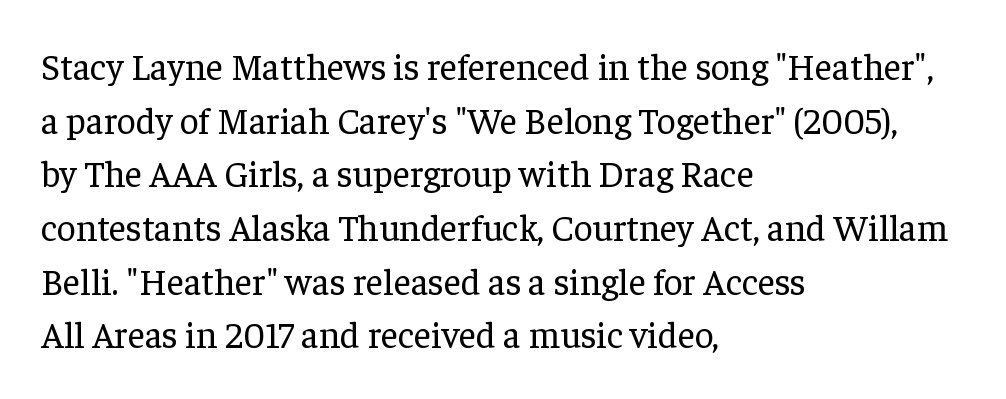
Here the designer chose a conventional face with non-uniform glyph widths. If you drew a ruler down the left edge, every line would touch it. The passage shown is typeset with a serif family. Decoration check: the copy has no underline. No chunkiness to these letters — they're not bold.
